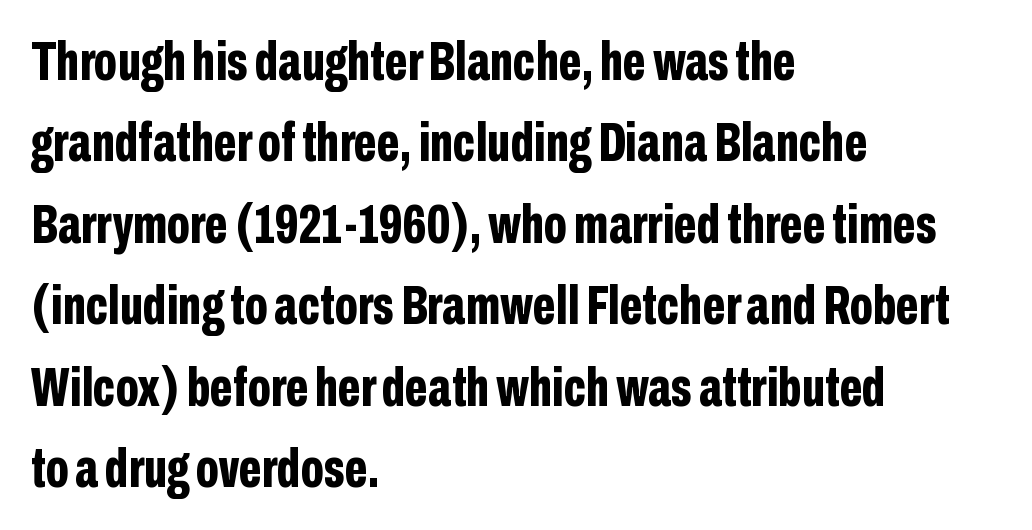
Q: Is the text bold? A: Yes.
Q: Is the text italic (slanted)? A: No, it is upright.
Q: Is the typeface a serif or a sans-serif typeface? A: Sans-serif.
Q: Is the text underlined? A: No.
Q: How is the paragraph aligned? A: Left-aligned.
Q: Is the spacing between letters normal or unusually wide? A: Normal.
Q: Is the spacing between lines tight, normal or loose? A: Normal.
Q: Width (condensed, normal, or wide)? A: Condensed.
Q: Stroke contrast? A: Low.
Q: x-height? A: Medium.
Q: Monospaced? A: No.
